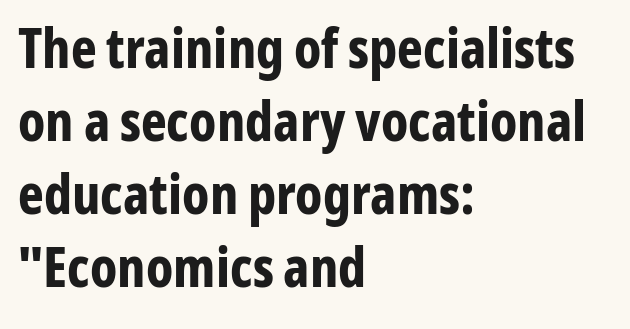
{"serif": "no", "italic": "no", "bold": "yes", "weight": "bold", "width": "condensed", "stroke_contrast": "low", "x_height": "medium", "monospaced": "no", "underline": "no", "align": "left", "line_spacing": "normal", "line_spacing_ratio": 1.33, "letter_spacing": "normal", "letter_spacing_em": 0.0, "glyph_px": 55}
